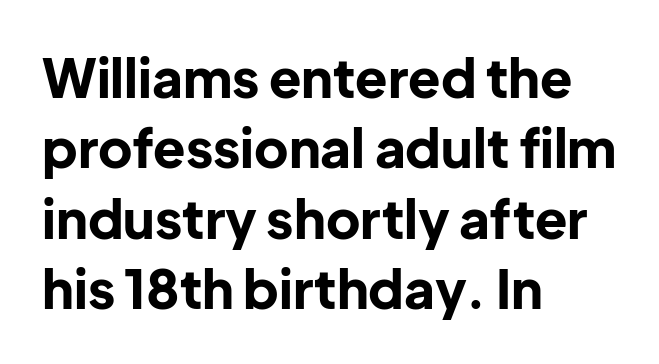
The image shows 53 px bold sans-serif type, upright; set left-aligned, normal line spacing (1.33x), normal letter spacing, not underlined; low stroke contrast and a medium x-height.
